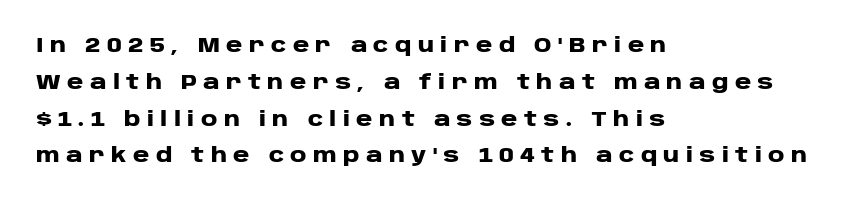
{"italic": "no", "bold": "yes", "underline": "no", "align": "left", "line_spacing_ratio": 1.84, "letter_spacing": "wide", "letter_spacing_em": 0.32, "glyph_px": 20}
